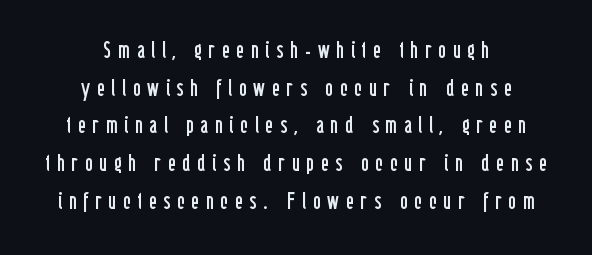
The image shows 23 px text type, upright; set centered, normal line spacing (1.64x), unusually wide letter spacing (+0.3 em), not underlined.
